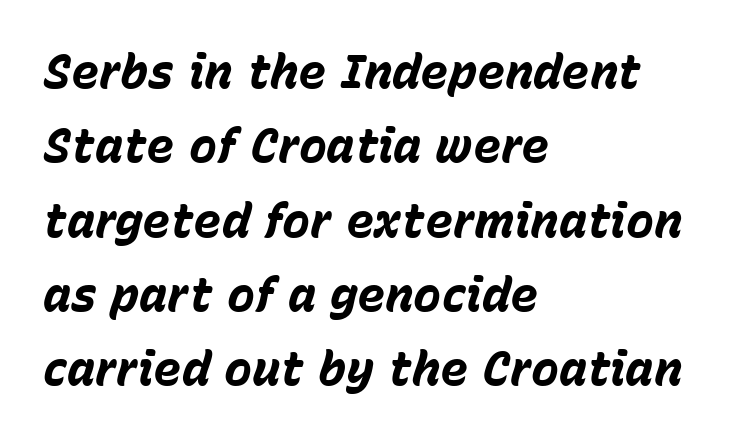
{"italic": "yes", "lean": "right", "slant_degrees": 15, "bold": "yes", "weight": "bold", "width": "normal", "stroke_contrast": "low", "x_height": "medium", "monospaced": "no", "underline": "no", "align": "left", "line_spacing": "normal", "line_spacing_ratio": 1.58, "letter_spacing": "normal", "letter_spacing_em": 0.0, "glyph_px": 47}
